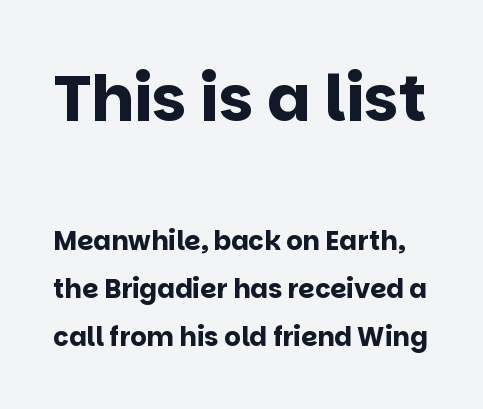
The image shows 64 px bold sans-serif type, upright; set line spacing 1.84x, normal letter spacing, not underlined; the first (top) block is 2.46x larger; low stroke contrast and a large x-height.
